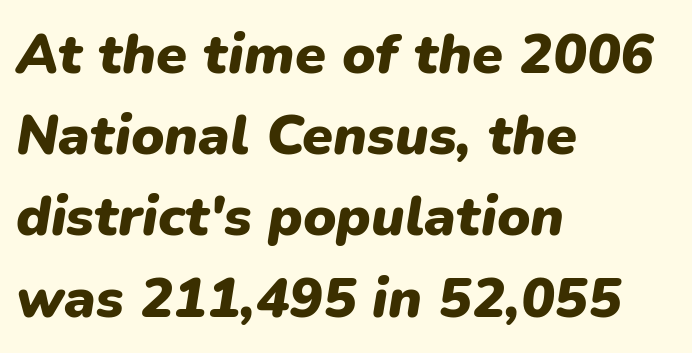
{"italic": "yes", "lean": "right", "slant_degrees": 9, "bold": "yes", "weight": "heavy", "width": "normal", "stroke_contrast": "low", "x_height": "medium", "monospaced": "no", "underline": "no", "align": "left", "line_spacing": "normal", "line_spacing_ratio": 1.45, "letter_spacing": "normal", "letter_spacing_em": 0.0, "glyph_px": 56}
